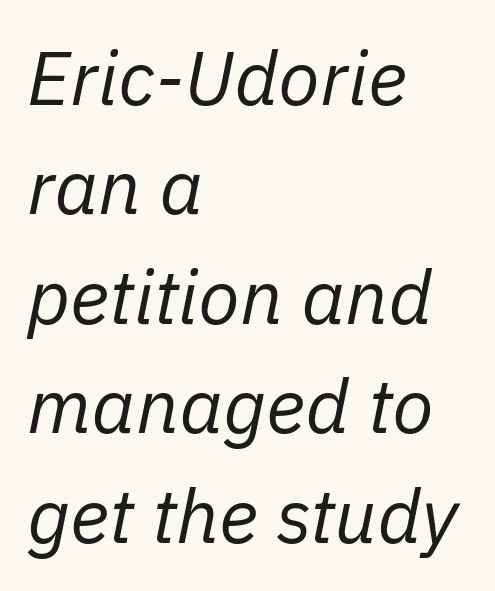
Q: Is the text bold? A: No.
Q: Is the text italic (slanted)? A: Yes, it leans right by about 11 degrees.
Q: Is the text underlined? A: No.
Q: How is the paragraph aligned? A: Left-aligned.
Q: Is the spacing between letters normal or unusually wide? A: Normal.
Q: Is the spacing between lines tight, normal or loose? A: Normal.
Q: Width (condensed, normal, or wide)? A: Normal.
Q: Stroke contrast? A: Low.
Q: x-height? A: Medium.
Q: Monospaced? A: No.
